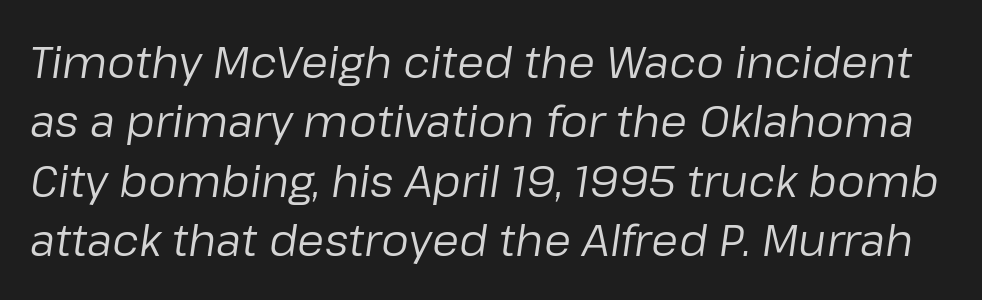
The glyphs are unaccompanied by any horizontal stroke below them. Weight: in the light-to-regular range. When letters slant like this, we call the style italic. Varying glyph widths throughout — classic text-font behaviour.
